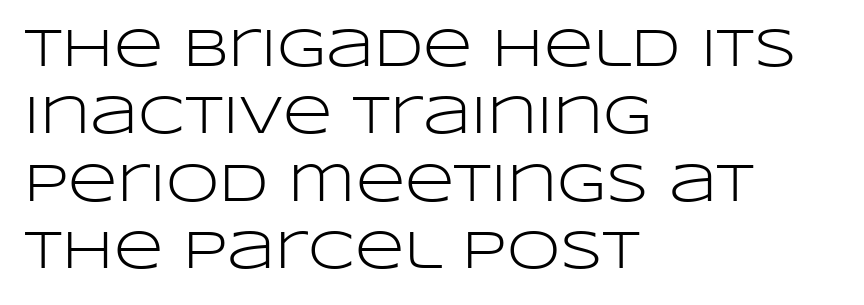
Q: Is the text bold? A: No.
Q: Is the text italic (slanted)? A: No, it is upright.
Q: Is the typeface a serif or a sans-serif typeface? A: Sans-serif.
Q: Is the text underlined? A: No.
Q: How is the paragraph aligned? A: Left-aligned.
Q: Is the spacing between letters normal or unusually wide? A: Normal.
Q: Is the spacing between lines tight, normal or loose? A: Normal.
Q: Width (condensed, normal, or wide)? A: Wide.
Q: Stroke contrast? A: Low.
Q: x-height? A: Large.
Q: Monospaced? A: No.
